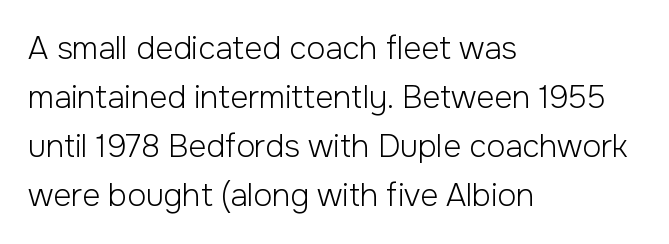
The image shows 31 px light sans-serif type, upright; set left-aligned, normal line spacing (1.58x), normal letter spacing, not underlined; low stroke contrast and a medium x-height.
